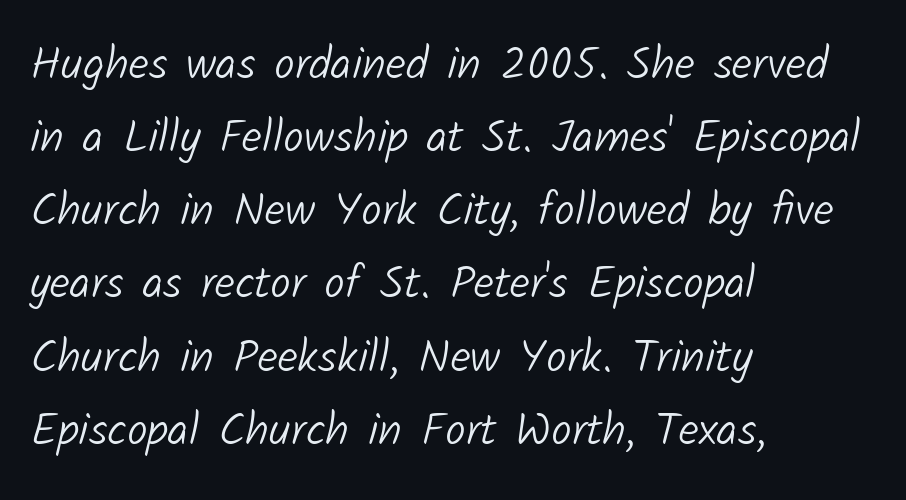
{"serif": "no", "bold": "no", "weight": "light", "width": "normal", "stroke_contrast": "low", "x_height": "medium", "monospaced": "no", "underline": "no", "align": "left", "line_spacing": "normal", "line_spacing_ratio": 1.59, "letter_spacing": "normal", "letter_spacing_em": 0.0, "glyph_px": 46}
